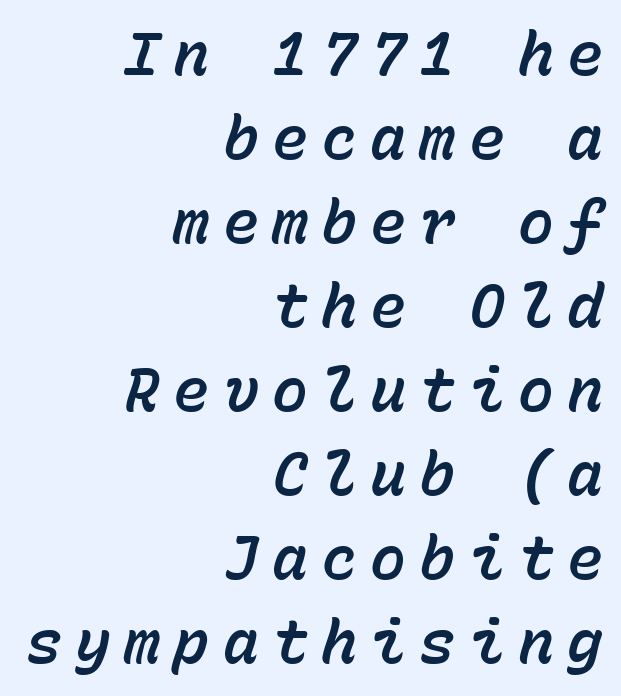
The image shows 60 px text type, italic (leaning right), monospaced; set right-aligned, normal line spacing (1.4x), unusually wide letter spacing (+0.22 em), not underlined; low stroke contrast and a medium x-height.
